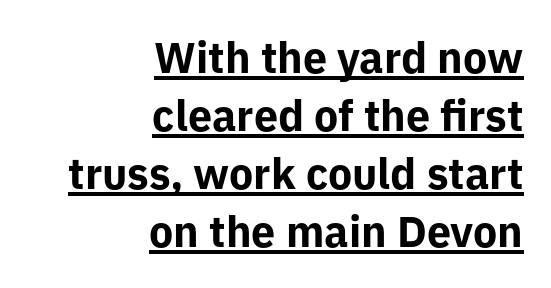
Q: Is the text bold? A: Yes.
Q: Is the text italic (slanted)? A: No, it is upright.
Q: Is the typeface a serif or a sans-serif typeface? A: Sans-serif.
Q: Is the text underlined? A: Yes.
Q: How is the paragraph aligned? A: Right-aligned.
Q: Is the spacing between letters normal or unusually wide? A: Normal.
Q: Is the spacing between lines tight, normal or loose? A: Normal.
Q: Width (condensed, normal, or wide)? A: Normal.
Q: Stroke contrast? A: Low.
Q: x-height? A: Medium.
Q: Monospaced? A: No.
